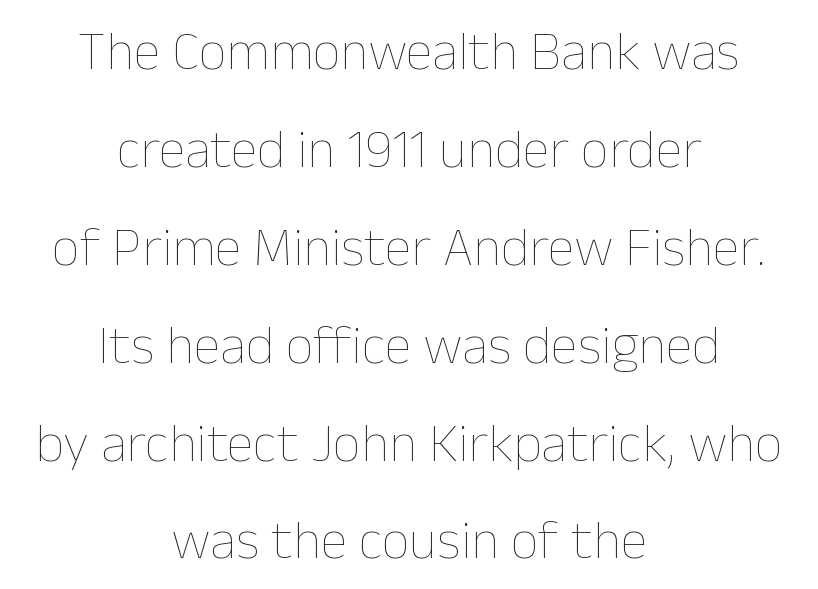
{"italic": "no", "bold": "no", "weight": "thin", "width": "normal", "stroke_contrast": "low", "x_height": "medium", "monospaced": "no", "underline": "no", "align": "center", "line_spacing_ratio": 1.78, "letter_spacing": "normal", "letter_spacing_em": 0.0, "glyph_px": 55}
